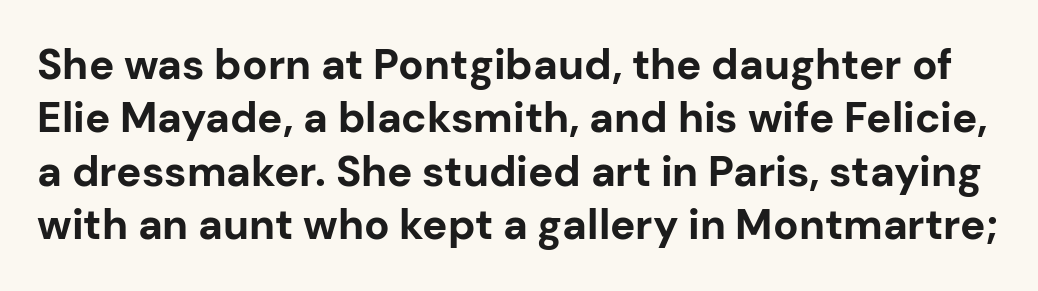
{"serif": "no", "italic": "no", "bold": "yes", "weight": "bold", "width": "normal", "stroke_contrast": "low", "x_height": "medium", "monospaced": "no", "underline": "no", "line_spacing": "normal", "line_spacing_ratio": 1.27, "letter_spacing": "normal", "letter_spacing_em": 0.0, "glyph_px": 42}
